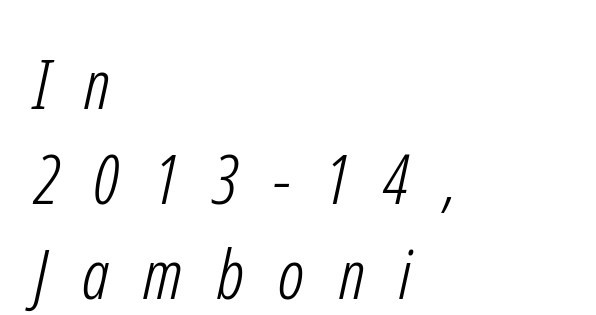
{"serif": "no", "bold": "no", "weight": "light", "width": "condensed", "stroke_contrast": "low", "x_height": "medium", "monospaced": "no", "underline": "no", "align": "left", "line_spacing": "normal", "line_spacing_ratio": 1.38, "letter_spacing": "wide", "letter_spacing_em": 0.5, "glyph_px": 69}
